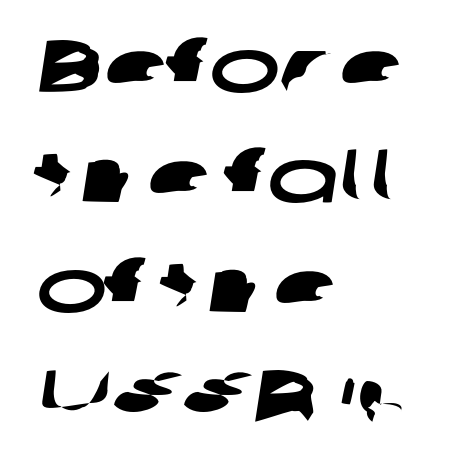
{"serif": "no", "width": "wide", "stroke_contrast": "low", "x_height": "medium", "monospaced": "no", "underline": "no", "align": "left", "line_spacing": "normal", "line_spacing_ratio": 1.47, "letter_spacing": "normal", "letter_spacing_em": 0.0, "glyph_px": 75}
